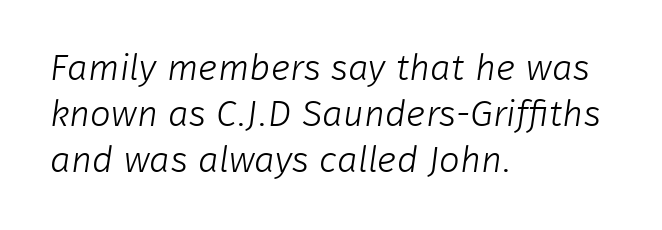
Q: Is the text bold? A: No.
Q: Is the typeface a serif or a sans-serif typeface? A: Sans-serif.
Q: Is the text underlined? A: No.
Q: How is the paragraph aligned? A: Left-aligned.
Q: Is the spacing between letters normal or unusually wide? A: Normal.
Q: Width (condensed, normal, or wide)? A: Normal.
Q: Stroke contrast? A: Low.
Q: x-height? A: Medium.
Q: Monospaced? A: No.
